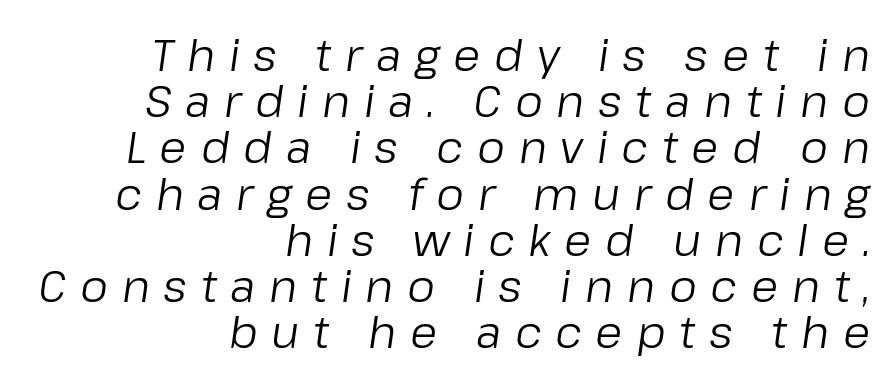
Q: Is the text bold? A: No.
Q: Is the text italic (slanted)? A: Yes, it leans right by about 8 degrees.
Q: Is the text underlined? A: No.
Q: How is the paragraph aligned? A: Right-aligned.
Q: Is the spacing between letters normal or unusually wide? A: Unusually wide.
Q: Is the spacing between lines tight, normal or loose? A: Tight.
Q: Width (condensed, normal, or wide)? A: Normal.
Q: Stroke contrast? A: Low.
Q: x-height? A: Medium.
Q: Monospaced? A: No.
